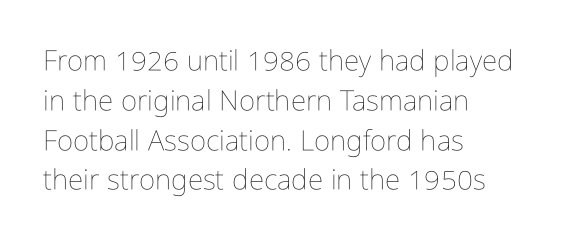
{"italic": "no", "bold": "no", "weight": "thin", "width": "condensed", "stroke_contrast": "low", "x_height": "medium", "monospaced": "no", "underline": "no", "align": "left", "line_spacing": "normal", "line_spacing_ratio": 1.42, "letter_spacing": "normal", "letter_spacing_em": 0.0, "glyph_px": 28}
